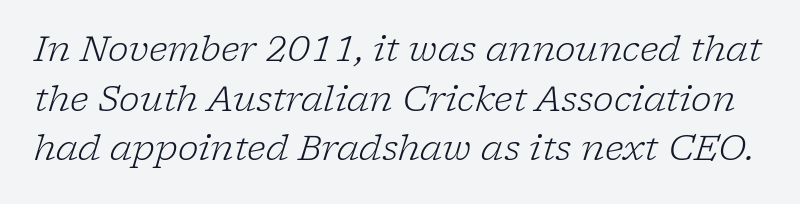
The image shows 35 px light serif type, italic (leaning right); set normal line spacing (1.42x), normal letter spacing, not underlined; low stroke contrast and a medium x-height.
